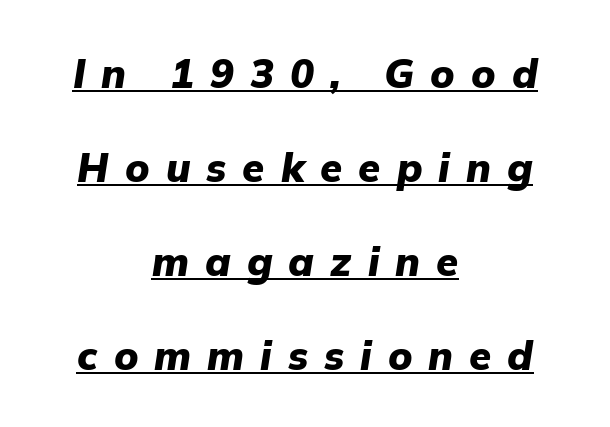
{"italic": "yes", "lean": "right", "slant_degrees": 9, "bold": "yes", "weight": "heavy", "width": "normal", "stroke_contrast": "low", "x_height": "medium", "monospaced": "no", "underline": "yes", "align": "center", "line_spacing": "loose", "line_spacing_ratio": 2.35, "letter_spacing": "wide", "letter_spacing_em": 0.4, "glyph_px": 40}
